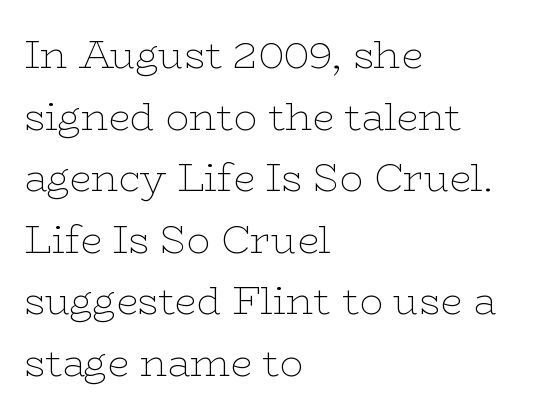
Normally led — the rows are evenly, conventionally spaced. The gaps between neighbouring characters are ordinary and unremarkable. Posture: straight, roman, zero tilt. Where is the straight margin? On the left.
